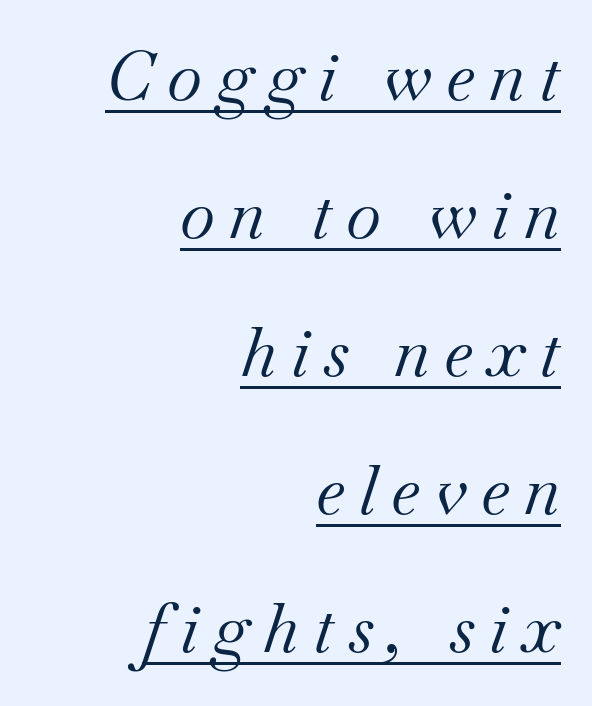
Q: Is the text bold? A: No.
Q: Is the text italic (slanted)? A: Yes, it leans right by about 18 degrees.
Q: Is the typeface a serif or a sans-serif typeface? A: Serif.
Q: Is the text underlined? A: Yes.
Q: How is the paragraph aligned? A: Right-aligned.
Q: Is the spacing between letters normal or unusually wide? A: Unusually wide.
Q: Is the spacing between lines tight, normal or loose? A: Loose.
Q: Width (condensed, normal, or wide)? A: Normal.
Q: Stroke contrast? A: Medium.
Q: x-height? A: Small.
Q: Monospaced? A: No.
